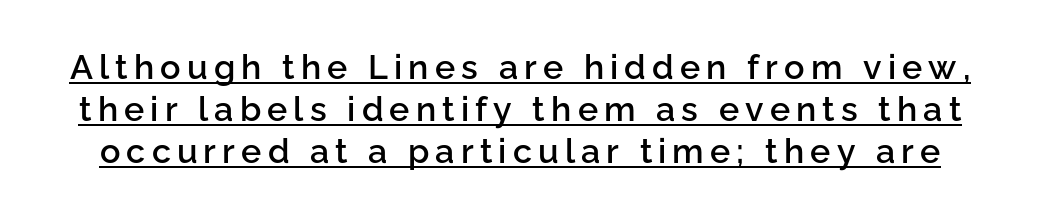
Do the letters lean? They stand straight. Is there an underline? Yes — a line sits under the letters. The characters look somewhat weighty, a semibold short of true bold. Here the designer chose a conventional face with non-uniform glyph widths. Classification — sans serif.
